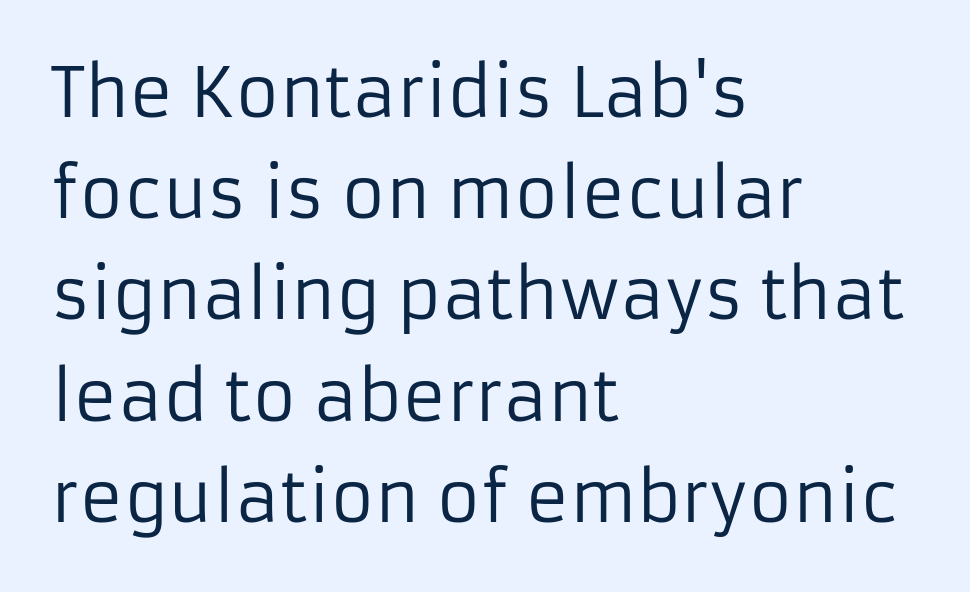
{"serif": "no", "italic": "no", "bold": "no", "weight": "regular", "width": "normal", "stroke_contrast": "low", "x_height": "medium", "monospaced": "no", "underline": "no", "align": "left", "line_spacing": "normal", "line_spacing_ratio": 1.51, "letter_spacing": "normal", "letter_spacing_em": 0.0, "glyph_px": 67}
